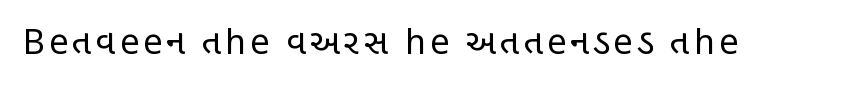
The image shows 34 px regular-weight, condensed sans-serif type, upright; set not underlined; low stroke contrast and a large x-height.
